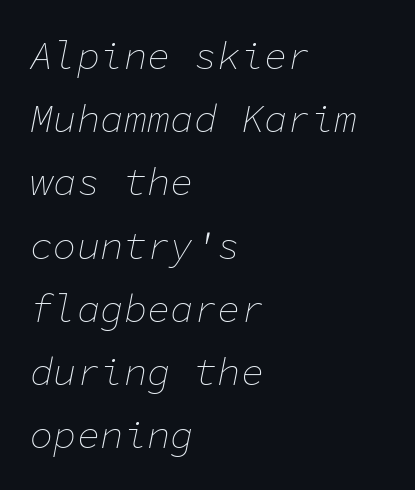
The image shows 39 px thin type, italic (leaning right), monospaced; set left-aligned, normal line spacing (1.62x), normal letter spacing, not underlined; low stroke contrast and a medium x-height.
